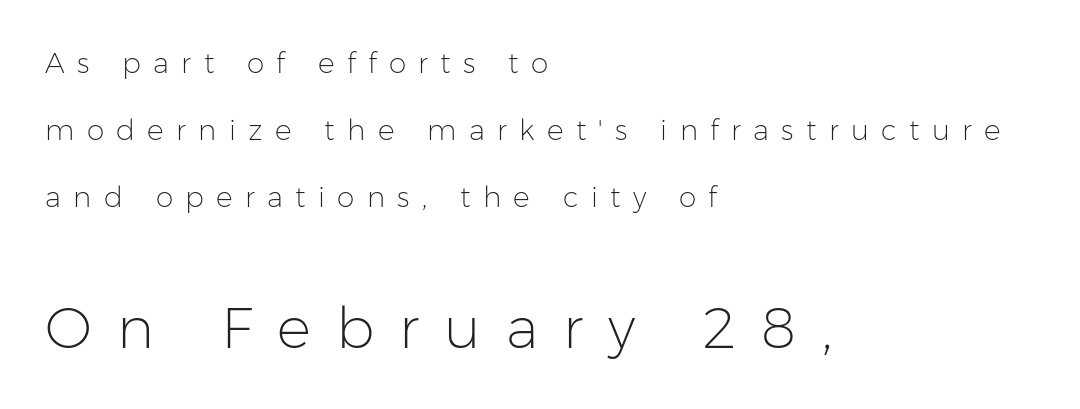
Q: Is the text bold? A: No.
Q: Is the text italic (slanted)? A: No, it is upright.
Q: Is the typeface a serif or a sans-serif typeface? A: Sans-serif.
Q: Is the text underlined? A: No.
Q: How is the paragraph aligned? A: Left-aligned.
Q: Is the spacing between letters normal or unusually wide? A: Unusually wide.
Q: Is the spacing between lines tight, normal or loose? A: Loose.
Q: Which block of text is set in a larger size, the first (top) or the second (bottom)? A: The second (bottom) one.
Q: Width (condensed, normal, or wide)? A: Normal.
Q: Stroke contrast? A: Low.
Q: x-height? A: Medium.
Q: Monospaced? A: No.
